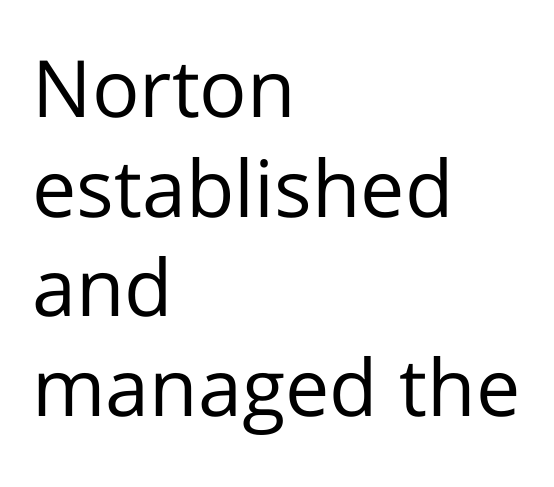
The rendering uses natural spacing where letterforms have individual widths. The text was rendered using a sans face with plain stroke endings. What's the leading like? Ordinary, nothing unusual. No chunkiness to these letters — they're not bold. This sample is left-justified, so line endings fall wherever the words run out. The type is set solid horizontally, with unmodified tracking.
